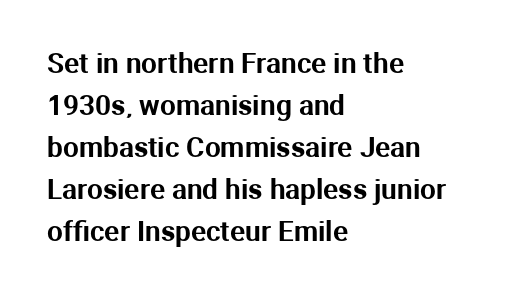
Honestly, the letter spacing is just normal — you wouldn't notice it. The face used here is proportionally spaced, like ordinary book or web type. The font family rendered here belongs to the sans-serif group. Unmarked baselines from the first word to the last. Is there any slant? The stems are plumb.
